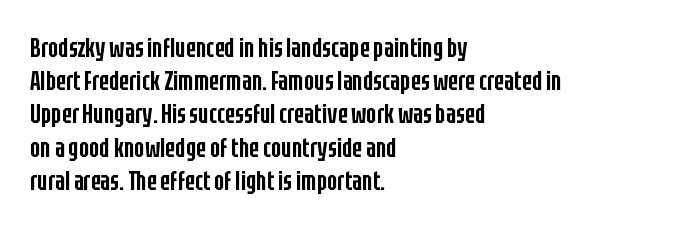
Short and long lines alike share a common starting point at left. The axis of the letterforms is exactly vertical. Plain, unruled lines of type. Caption: semibold face, moderately heavy strokes. How are the letters spaced? Ordinarily, with no added tracking.
